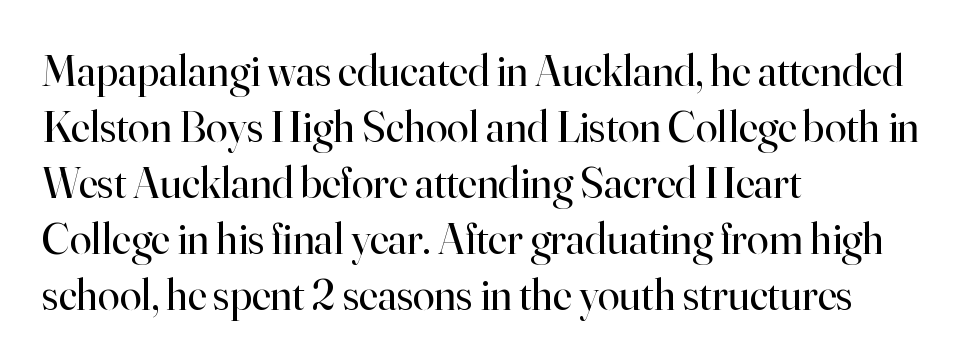
{"serif": "yes", "italic": "no", "bold": "no", "weight": "regular", "width": "normal", "stroke_contrast": "high", "x_height": "small", "monospaced": "no", "underline": "no", "align": "left", "line_spacing": "normal", "line_spacing_ratio": 1.27, "letter_spacing": "normal", "letter_spacing_em": 0.0, "glyph_px": 44}
